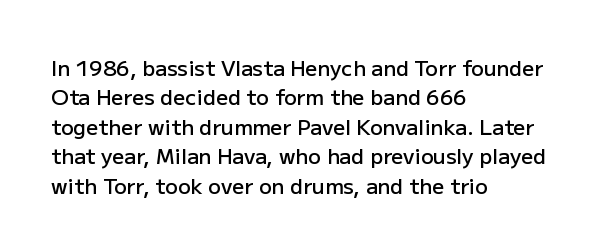
The image shows 21 px text type, upright; set left-aligned, normal line spacing (1.4x), normal letter spacing, not underlined.
